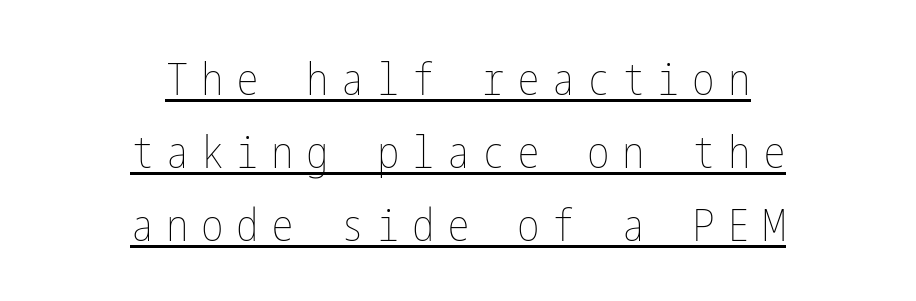
Q: Is the text bold? A: No.
Q: Is the text italic (slanted)? A: No, it is upright.
Q: Is the text underlined? A: Yes.
Q: How is the paragraph aligned? A: Centered.
Q: Is the spacing between letters normal or unusually wide? A: Unusually wide.
Q: Is the spacing between lines tight, normal or loose? A: Normal.
Q: Width (condensed, normal, or wide)? A: Condensed.
Q: Stroke contrast? A: Low.
Q: x-height? A: Medium.
